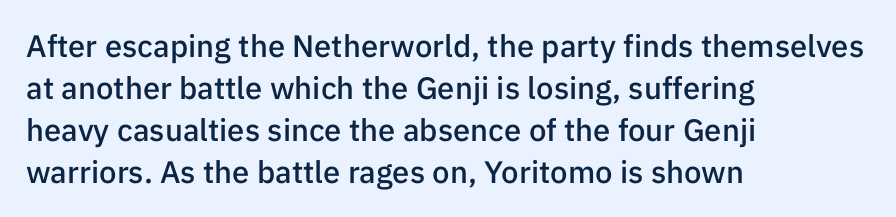
The image shows 31 px semibold sans-serif type, upright; set left-aligned, normal line spacing (1.36x), normal letter spacing, not underlined; low stroke contrast and a medium x-height.
